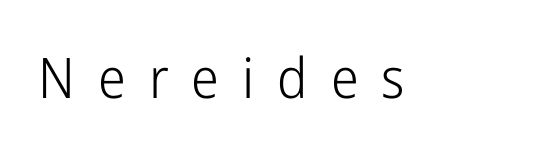
The image shows 56 px light, condensed sans-serif type, upright; set unusually wide letter spacing (+0.41 em), not underlined; low stroke contrast and a medium x-height.
